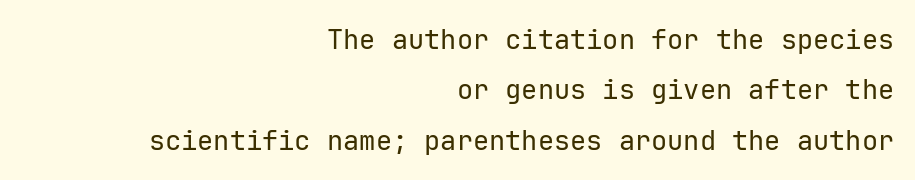
In terms of letterspacing, this is plain default setting. No heavy texture on the line: the type isn't bold. Quick note: underline off. Every stem runs plumb, perpendicular to the baseline.
